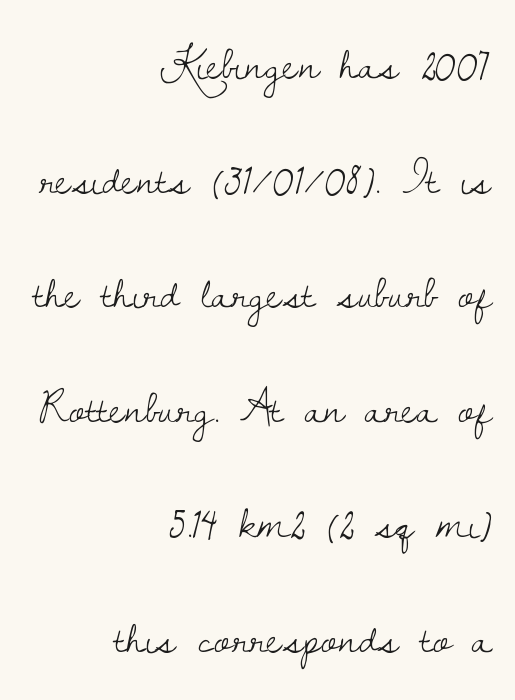
The image shows 48 px light serif type; set right-aligned, loose line spacing (2.39x), normal letter spacing, not underlined; low stroke contrast and a small x-height.
